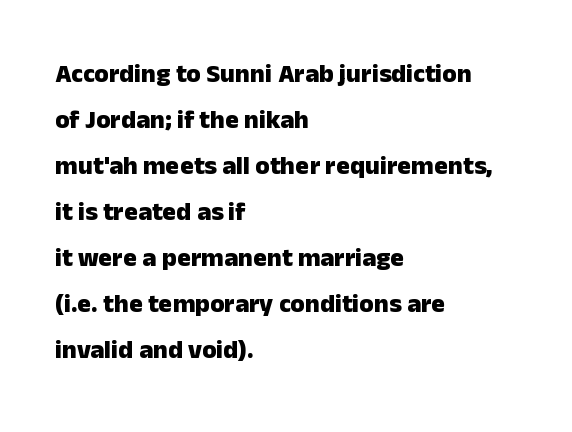
{"italic": "no", "bold": "yes", "underline": "no", "align": "left", "line_spacing_ratio": 1.77, "letter_spacing": "normal", "letter_spacing_em": 0.0, "glyph_px": 26}
